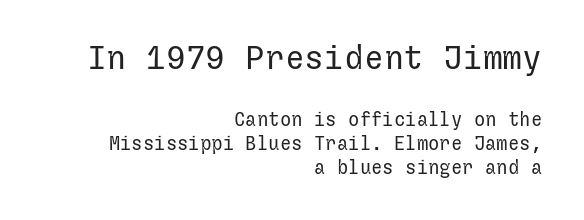
The image shows 33 px regular-weight sans-serif type, upright; set right-aligned, normal line spacing (1.26x), normal letter spacing, not underlined; the first (top) block is 1.74x larger; low stroke contrast and a medium x-height.
